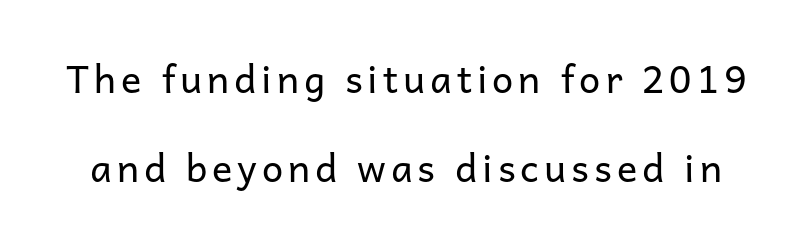
The image shows 38 px regular-weight sans-serif type, upright; set loose line spacing (2.34x), not underlined; low stroke contrast and a medium x-height.
